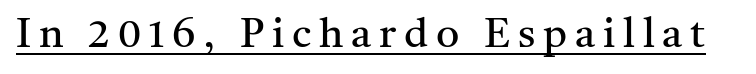
The image shows 41 px regular-weight serif type, upright; set underlined; medium stroke contrast and a medium x-height.
